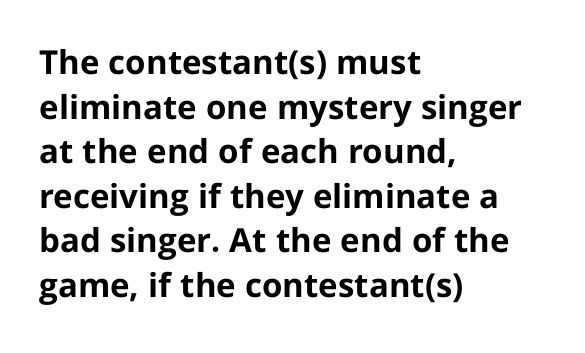
Typographically, this falls in the sans-serif category. Does extra space separate the letters? No, they use regular spacing. The zone under the glyphs is completely vacant. If you drew a line through each stem, it would be perfectly vertical. Note the varied advance widths — an 'i' is clearly narrower than an 'm'.
